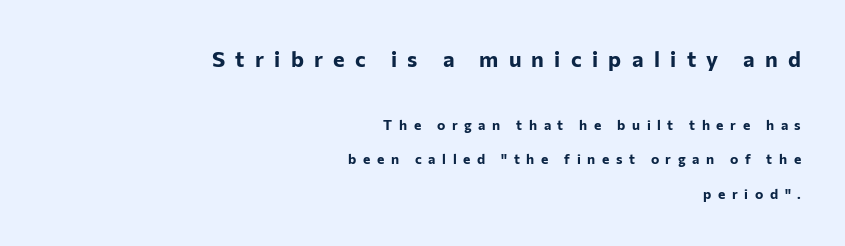
Q: Is the text bold? A: Yes.
Q: Is the text italic (slanted)? A: No, it is upright.
Q: Is the text underlined? A: No.
Q: How is the paragraph aligned? A: Right-aligned.
Q: Is the spacing between letters normal or unusually wide? A: Unusually wide.
Q: Is the spacing between lines tight, normal or loose? A: Loose.
Q: Which block of text is set in a larger size, the first (top) or the second (bottom)? A: The first (top) one.
